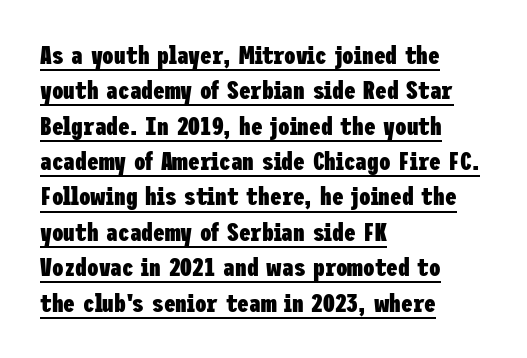
The image shows 26 px bold type, upright; set left-aligned, normal line spacing (1.36x), normal letter spacing, underlined.
